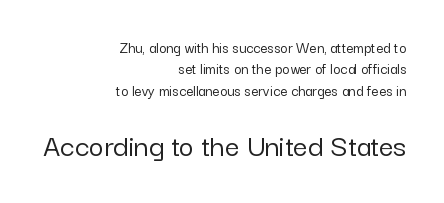
{"serif": "no", "italic": "no", "width": "normal", "stroke_contrast": "low", "x_height": "medium", "monospaced": "no", "underline": "no", "align": "right", "line_spacing": "normal", "line_spacing_ratio": 1.33, "letter_spacing": "normal", "letter_spacing_em": 0.0, "larger_block": "second", "size_ratio": 2.0, "glyph_px": 32}
